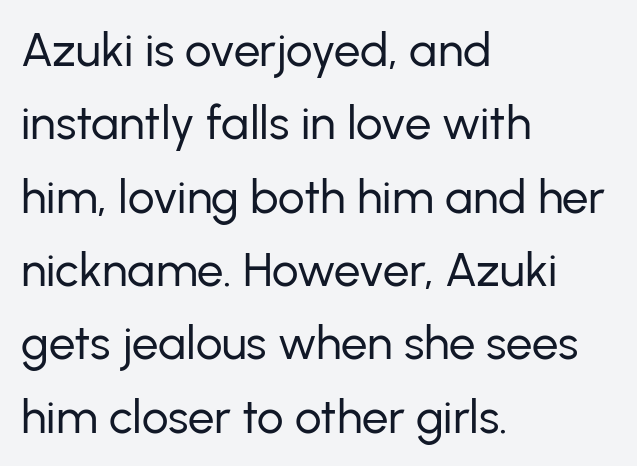
Q: Is the text bold? A: No.
Q: Is the text italic (slanted)? A: No, it is upright.
Q: Is the typeface a serif or a sans-serif typeface? A: Sans-serif.
Q: Is the text underlined? A: No.
Q: How is the paragraph aligned? A: Left-aligned.
Q: Is the spacing between letters normal or unusually wide? A: Normal.
Q: Is the spacing between lines tight, normal or loose? A: Normal.
Q: Width (condensed, normal, or wide)? A: Normal.
Q: Stroke contrast? A: Low.
Q: x-height? A: Medium.
Q: Monospaced? A: No.
